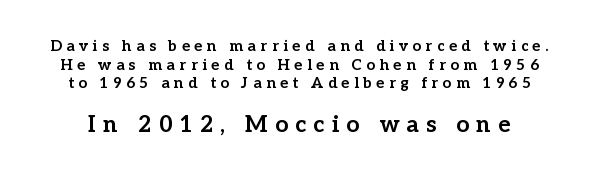
The image shows 23 px bold type, upright; set line spacing 1.24x, unusually wide letter spacing (+0.31 em), not underlined; the second (bottom) block is 1.53x larger.
